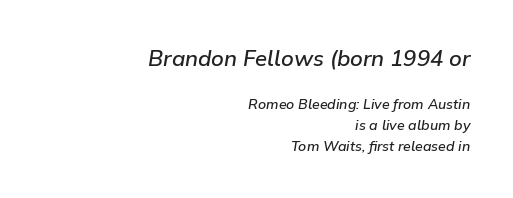
The image shows 22 px text type, italic (leaning right); set right-aligned, normal line spacing (1.5x), normal letter spacing, not underlined; the first (top) block is 1.57x larger.
